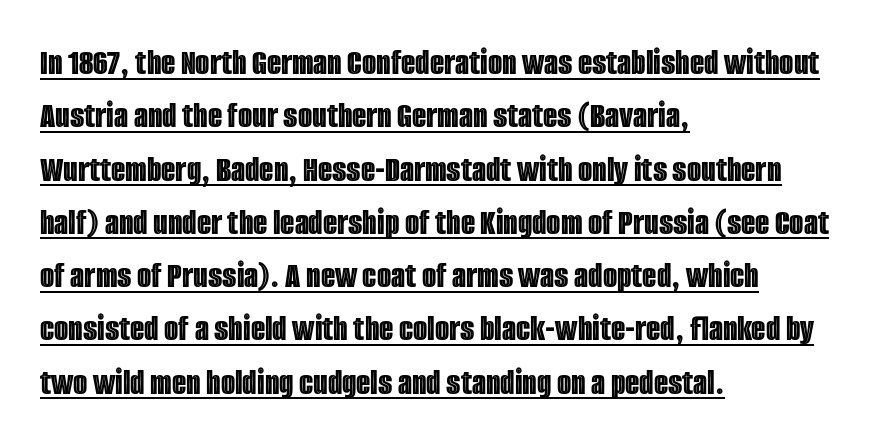
Q: Is the text italic (slanted)? A: No, it is upright.
Q: Is the text underlined? A: Yes.
Q: How is the paragraph aligned? A: Left-aligned.
Q: Is the spacing between letters normal or unusually wide? A: Normal.
Q: Is the spacing between lines tight, normal or loose? A: Normal.
Q: Width (condensed, normal, or wide)? A: Condensed.
Q: x-height? A: Large.
Q: Monospaced? A: No.
